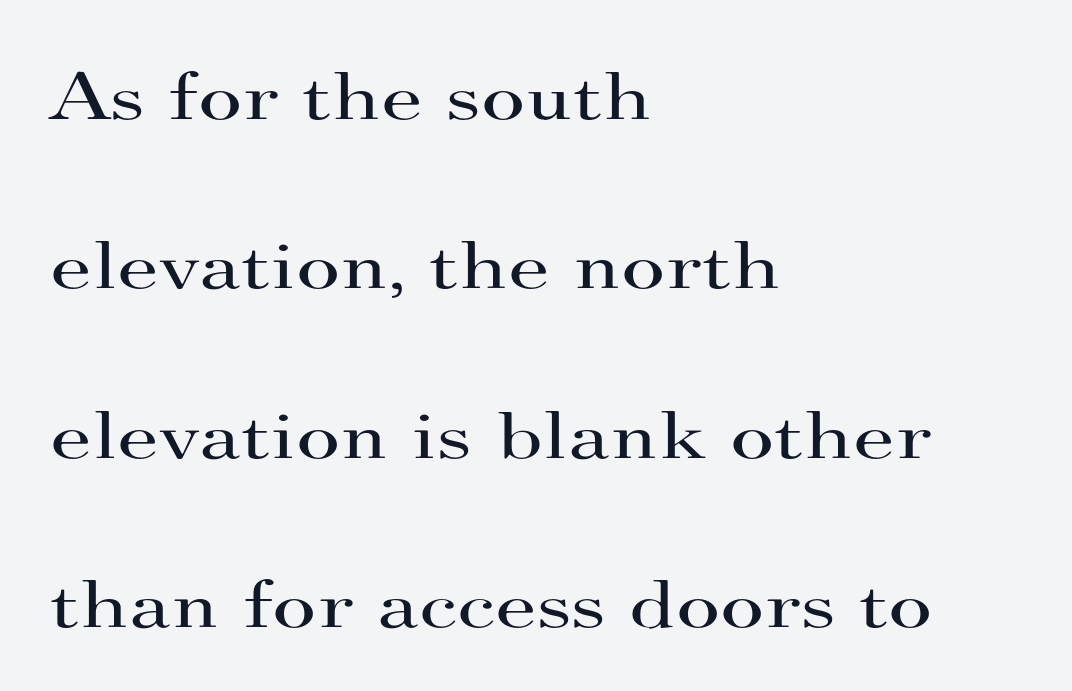
{"serif": "yes", "italic": "no", "bold": "no", "weight": "regular", "width": "wide", "stroke_contrast": "high", "x_height": "small", "monospaced": "no", "underline": "no", "align": "left", "line_spacing": "loose", "line_spacing_ratio": 2.49, "letter_spacing": "normal", "letter_spacing_em": 0.0, "glyph_px": 68}
